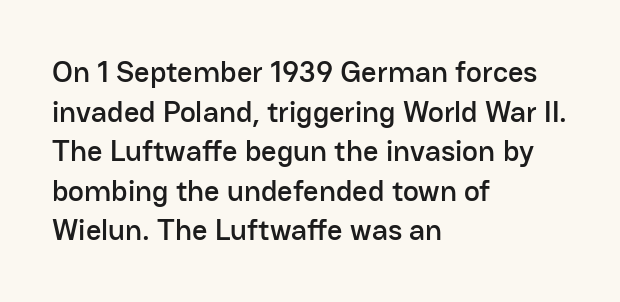
Q: Is the text italic (slanted)? A: No, it is upright.
Q: Is the typeface a serif or a sans-serif typeface? A: Sans-serif.
Q: Is the text underlined? A: No.
Q: How is the paragraph aligned? A: Left-aligned.
Q: Is the spacing between letters normal or unusually wide? A: Normal.
Q: Is the spacing between lines tight, normal or loose? A: Normal.
Q: Width (condensed, normal, or wide)? A: Normal.
Q: Stroke contrast? A: Low.
Q: x-height? A: Medium.
Q: Monospaced? A: No.
